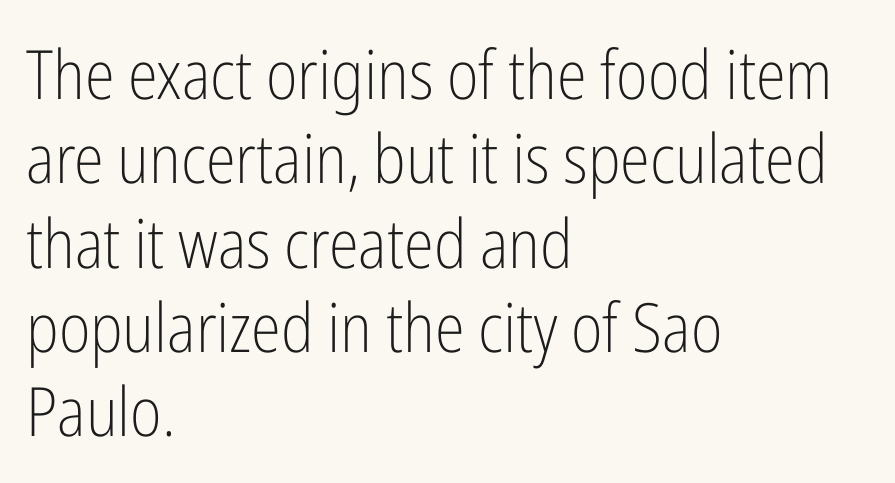
{"serif": "no", "italic": "no", "bold": "no", "weight": "light", "width": "condensed", "stroke_contrast": "low", "x_height": "medium", "monospaced": "no", "underline": "no", "align": "left", "line_spacing_ratio": 1.24, "letter_spacing": "normal", "letter_spacing_em": 0.0, "glyph_px": 68}
